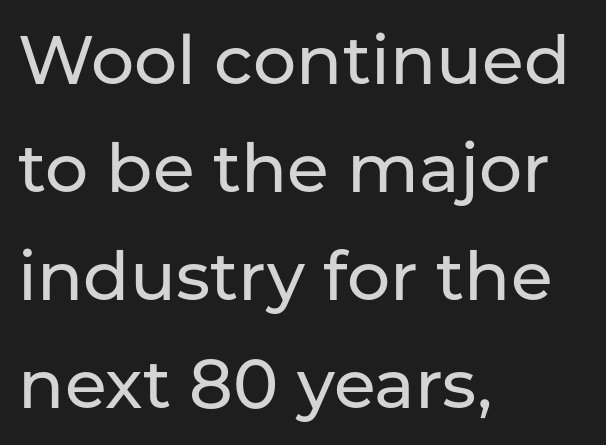
The image shows 68 px sans-serif type, upright; set left-aligned, normal line spacing (1.59x), normal letter spacing, not underlined; low stroke contrast and a medium x-height.
